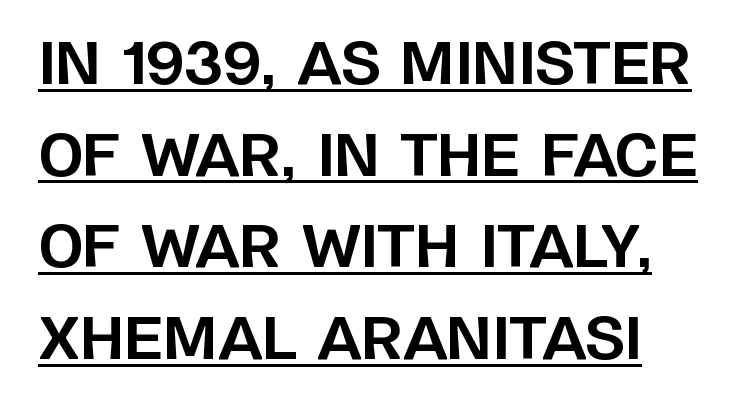
A rule runs beneath these lines of type. Honestly, the letter spacing is just normal — you wouldn't notice it. As a designer I'd log this as weight 700, bold. Upright lettering throughout. Compared with typical paragraphs, the rows here are spaced about the same.
